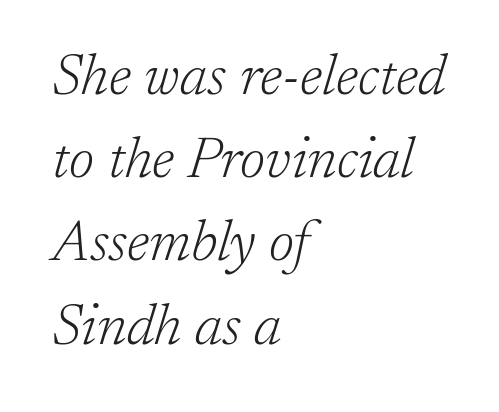
Q: Is the text bold? A: No.
Q: Is the text italic (slanted)? A: Yes, it leans right by about 17 degrees.
Q: Is the typeface a serif or a sans-serif typeface? A: Serif.
Q: Is the text underlined? A: No.
Q: How is the paragraph aligned? A: Left-aligned.
Q: Is the spacing between letters normal or unusually wide? A: Normal.
Q: Is the spacing between lines tight, normal or loose? A: Normal.
Q: Width (condensed, normal, or wide)? A: Normal.
Q: Stroke contrast? A: Low.
Q: x-height? A: Medium.
Q: Monospaced? A: No.
